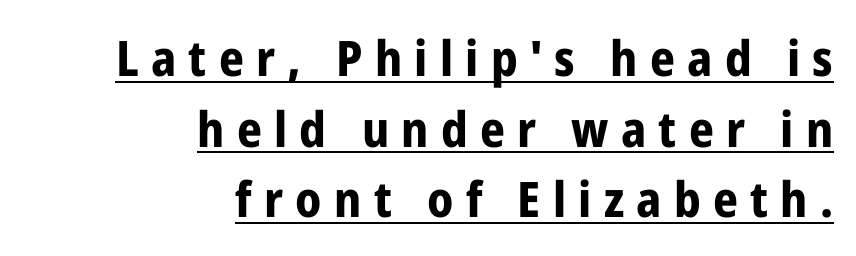
Q: Is the text bold? A: Yes.
Q: Is the text italic (slanted)? A: No, it is upright.
Q: Is the typeface a serif or a sans-serif typeface? A: Sans-serif.
Q: Is the text underlined? A: Yes.
Q: How is the paragraph aligned? A: Right-aligned.
Q: Is the spacing between letters normal or unusually wide? A: Unusually wide.
Q: Is the spacing between lines tight, normal or loose? A: Normal.
Q: Width (condensed, normal, or wide)? A: Condensed.
Q: Stroke contrast? A: Low.
Q: x-height? A: Medium.
Q: Monospaced? A: No.
